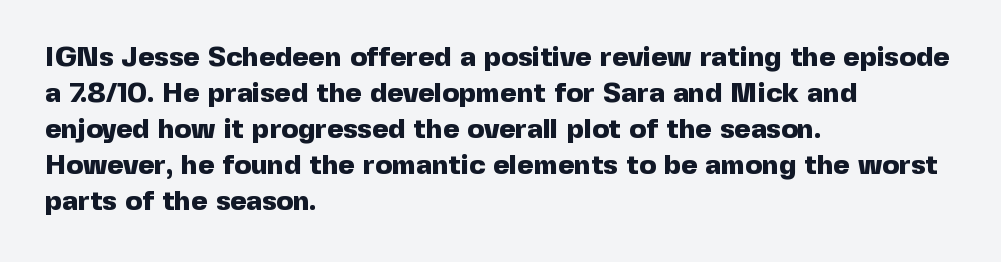
Q: Is the text bold? A: Yes.
Q: Is the text italic (slanted)? A: No, it is upright.
Q: Is the typeface a serif or a sans-serif typeface? A: Sans-serif.
Q: Is the text underlined? A: No.
Q: How is the paragraph aligned? A: Left-aligned.
Q: Is the spacing between letters normal or unusually wide? A: Normal.
Q: Is the spacing between lines tight, normal or loose? A: Normal.
Q: Width (condensed, normal, or wide)? A: Normal.
Q: x-height? A: Medium.
Q: Monospaced? A: No.
